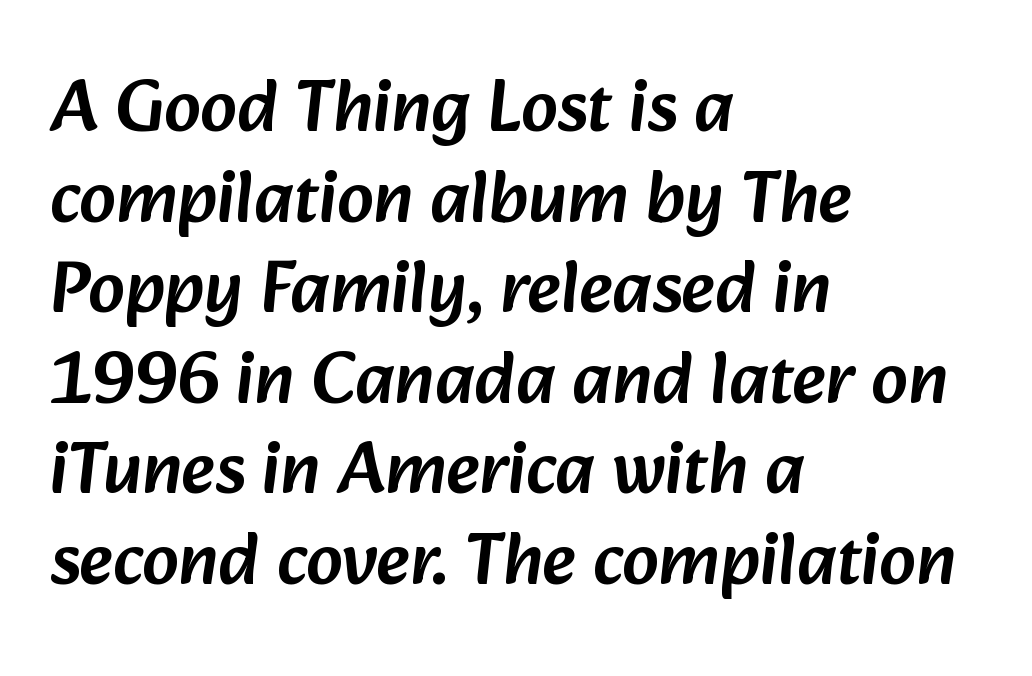
{"serif": "no", "width": "normal", "stroke_contrast": "low", "x_height": "medium", "monospaced": "no", "underline": "no", "align": "left", "line_spacing_ratio": 1.24, "letter_spacing": "normal", "letter_spacing_em": 0.0, "glyph_px": 73}
